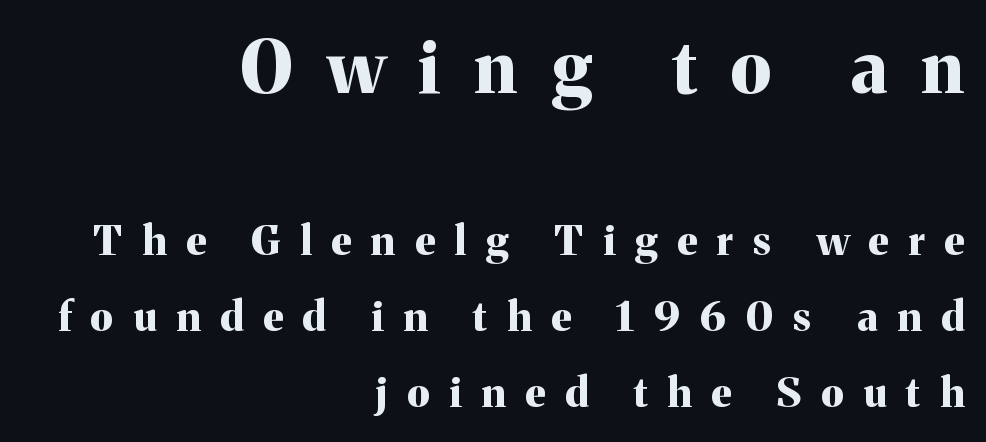
{"serif": "yes", "italic": "no", "bold": "yes", "weight": "bold", "width": "normal", "stroke_contrast": "medium", "x_height": "medium", "monospaced": "no", "underline": "no", "align": "right", "line_spacing_ratio": 1.86, "letter_spacing": "wide", "letter_spacing_em": 0.48, "larger_block": "first", "size_ratio": 1.76, "glyph_px": 72}
